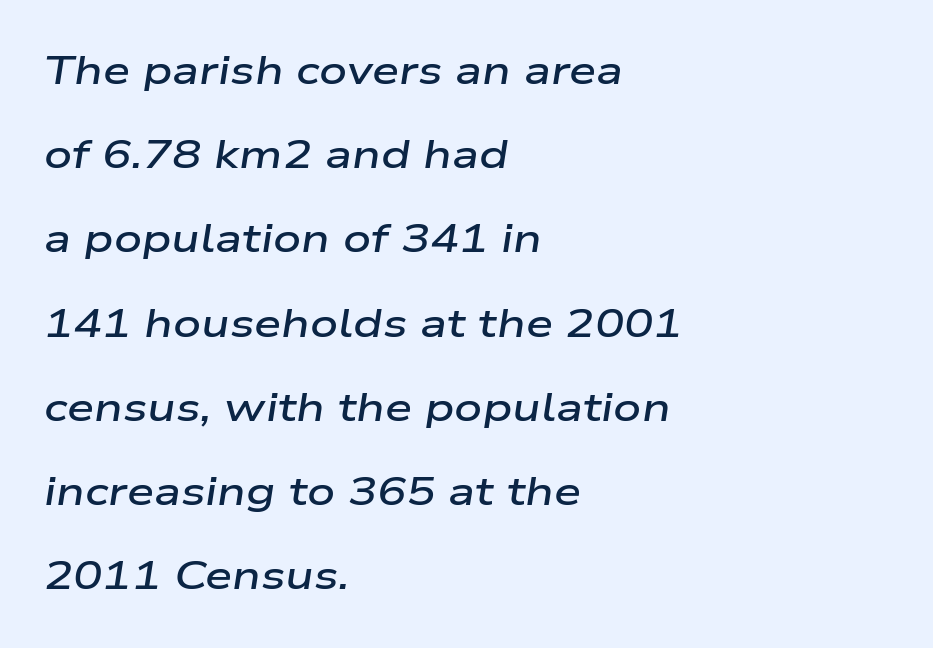
The image shows 39 px semibold, wide type, italic (leaning right); set left-aligned, loose line spacing (2.16x), normal letter spacing, not underlined; low stroke contrast and a medium x-height.
